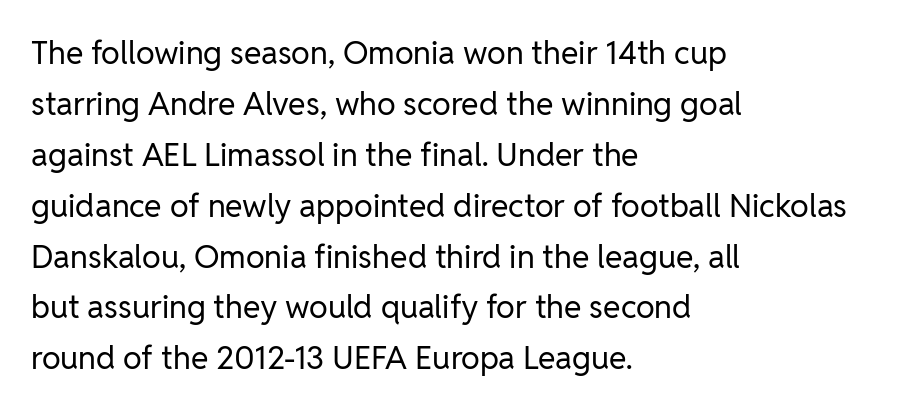
The image shows 32 px regular-weight sans-serif type, upright; set left-aligned, normal line spacing (1.59x), normal letter spacing, not underlined; low stroke contrast and a medium x-height.
